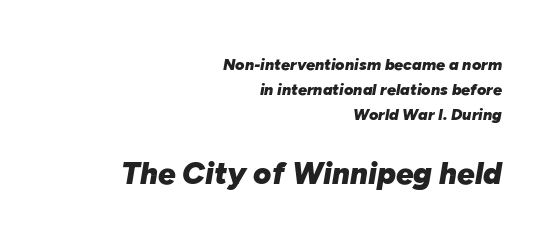
The image shows 31 px heavy type, italic (leaning right); set right-aligned, normal line spacing (1.57x), normal letter spacing, not underlined; the second (bottom) block is 1.94x larger; low stroke contrast and a medium x-height.
